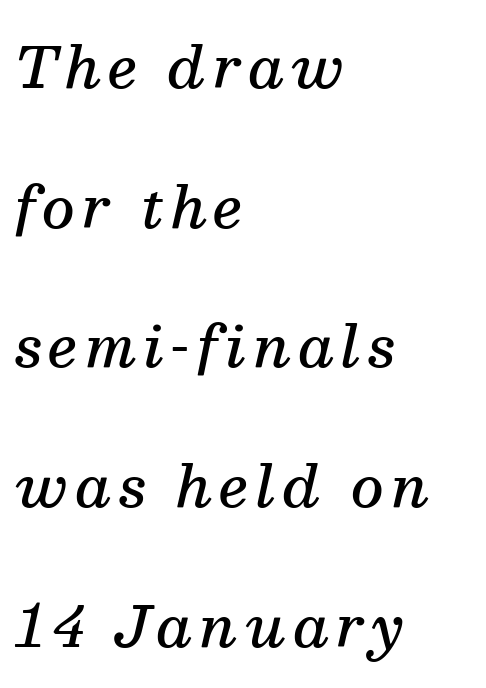
Q: Is the text bold? A: Semi-bold.
Q: Is the text italic (slanted)? A: Yes, it leans right by about 13 degrees.
Q: Is the typeface a serif or a sans-serif typeface? A: Serif.
Q: Is the text underlined? A: No.
Q: How is the paragraph aligned? A: Left-aligned.
Q: Is the spacing between lines tight, normal or loose? A: Loose.
Q: Width (condensed, normal, or wide)? A: Normal.
Q: Stroke contrast? A: Medium.
Q: x-height? A: Medium.
Q: Monospaced? A: No.
